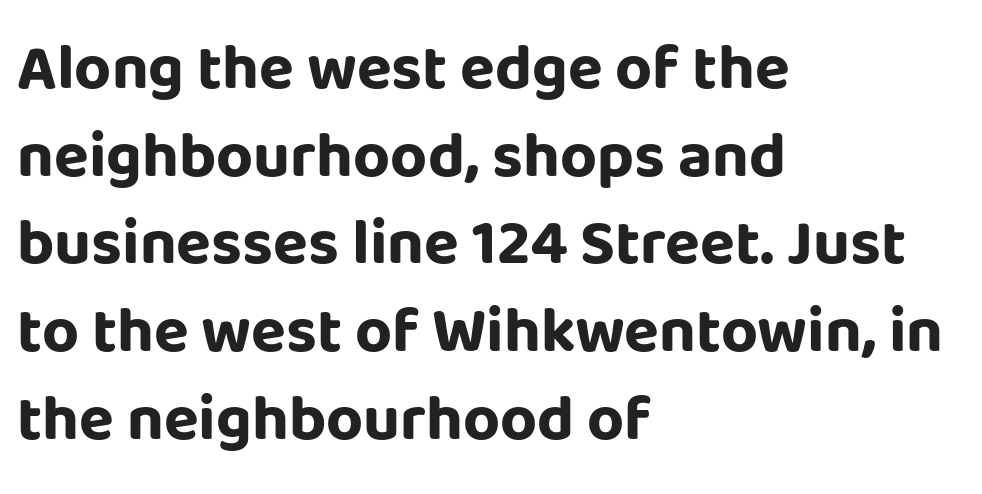
The letters advance in unequal steps, a hallmark of proportional type. In terms of letterform style, serifs are entirely absent. The passage is arranged the way most books set body copy — flush left. Characters follow at the spacing the type designer built in.
